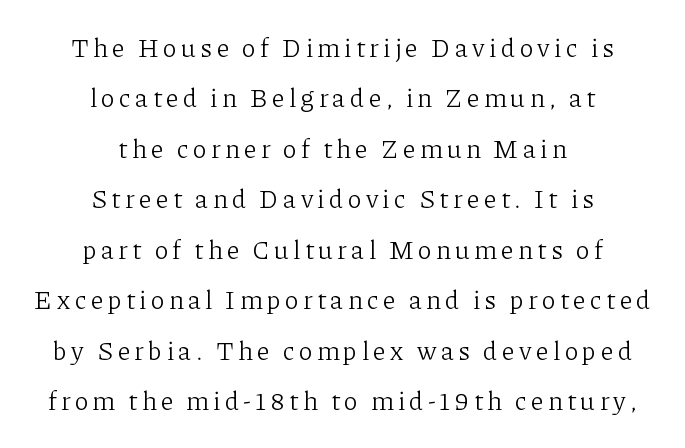
{"italic": "no", "bold": "no", "underline": "no", "align": "center", "line_spacing": "loose", "line_spacing_ratio": 1.94, "glyph_px": 26}
